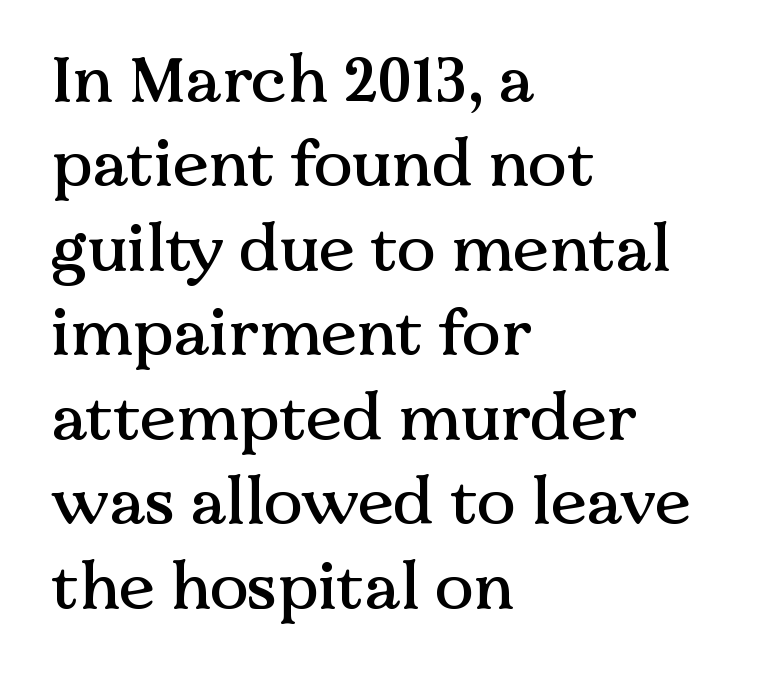
The image shows 65 px serif type, upright; set left-aligned, normal line spacing (1.3x), normal letter spacing, not underlined; medium stroke contrast and a medium x-height.
